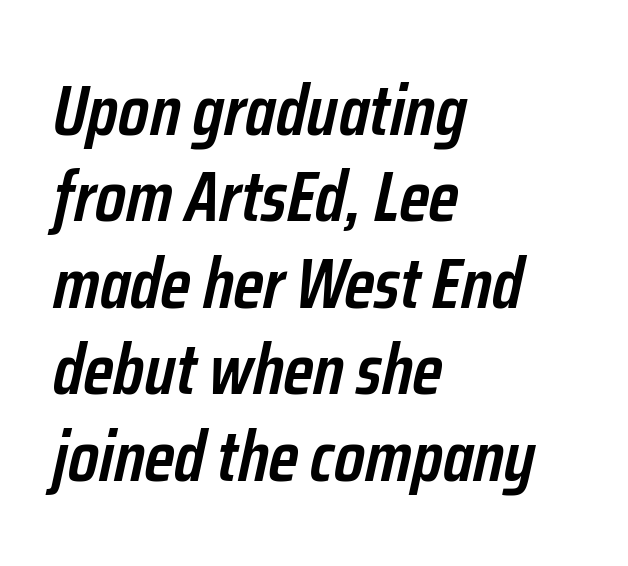
Q: Is the text bold? A: Semi-bold.
Q: Is the text italic (slanted)? A: Yes, it leans right by about 12 degrees.
Q: Is the text underlined? A: No.
Q: How is the paragraph aligned? A: Left-aligned.
Q: Is the spacing between letters normal or unusually wide? A: Normal.
Q: Width (condensed, normal, or wide)? A: Condensed.
Q: Stroke contrast? A: Low.
Q: x-height? A: Medium.
Q: Monospaced? A: No.
